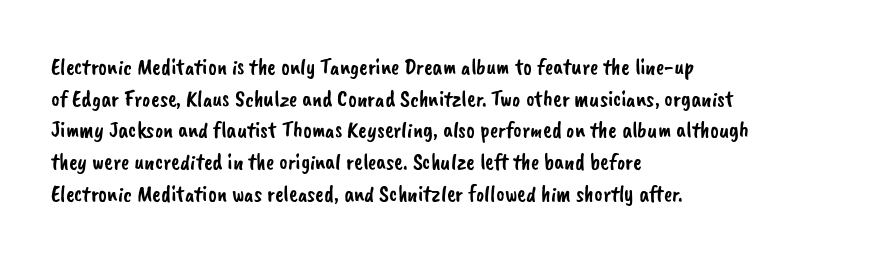
Horizontal alignment here is leftward, the default for most running prose. The line texture is even and compact thanks to regular tracking. Whoever set this chose a conventional vertical rhythm. Any mark beneath the type? The region is blank.
